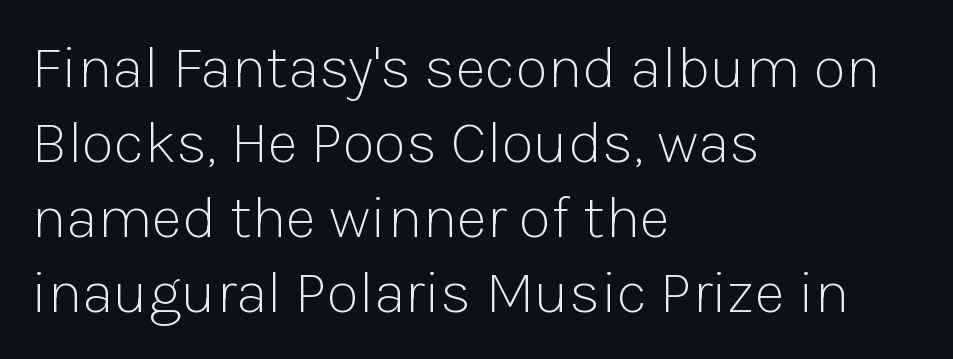
You could not count columns in this text — the font is proportionally spaced. Underline: absent. The designer left line spacing at the default. Nope, not italic — everything's standing straight. Each line starts at the same left margin while the right side varies. Nope, no serifs anywhere on these letters.
